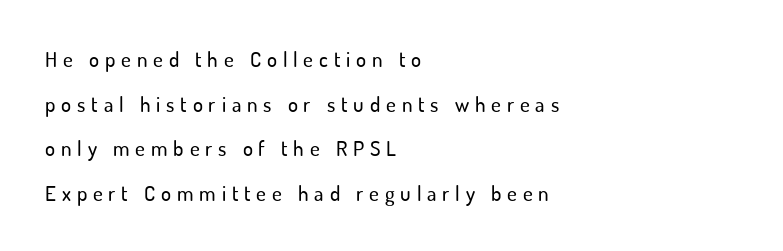
The image shows 21 px text type, upright; set left-aligned, loose line spacing (2.12x), unusually wide letter spacing (+0.28 em), not underlined.
